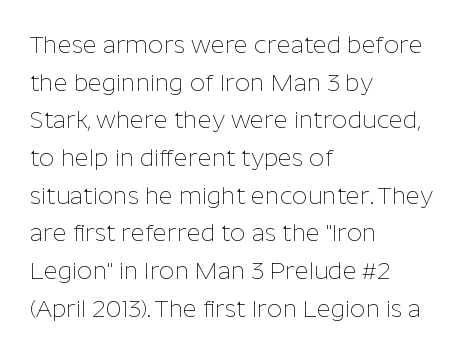
The image shows 24 px text type, upright; set left-aligned, normal line spacing (1.57x), normal letter spacing, not underlined.
